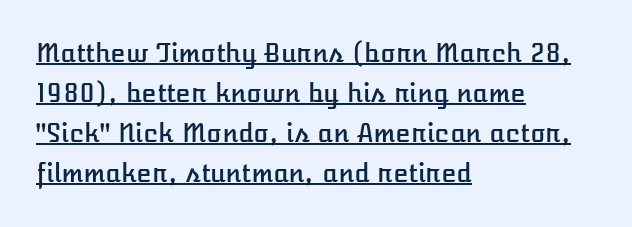
{"italic": "no", "underline": "yes", "align": "left", "line_spacing": "normal", "line_spacing_ratio": 1.6, "letter_spacing": "normal", "letter_spacing_em": 0.0, "glyph_px": 25}
